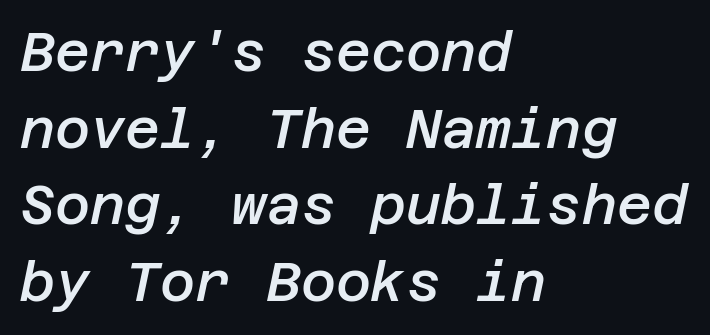
This is oblique type, the kind used for emphasis or titles. No extra tracking has been applied to these lines. The setting favours the left margin, as ordinary paragraphs usually do. Interline gaps are of average width in this sample. The characters look somewhat weighty, a semibold short of true bold.
